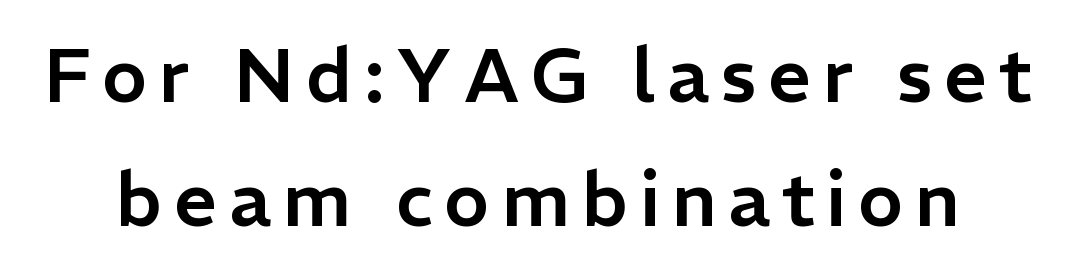
The image shows 76 px sans-serif type, upright; set normal line spacing (1.63x), not underlined; low stroke contrast and a medium x-height.
